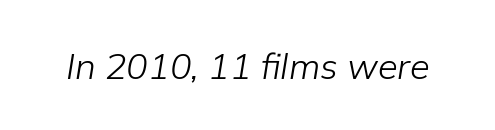
{"italic": "yes", "lean": "right", "slant_degrees": 9, "bold": "no", "weight": "light", "width": "normal", "stroke_contrast": "low", "x_height": "medium", "monospaced": "no", "underline": "no", "letter_spacing": "normal", "letter_spacing_em": 0.0, "glyph_px": 36}
